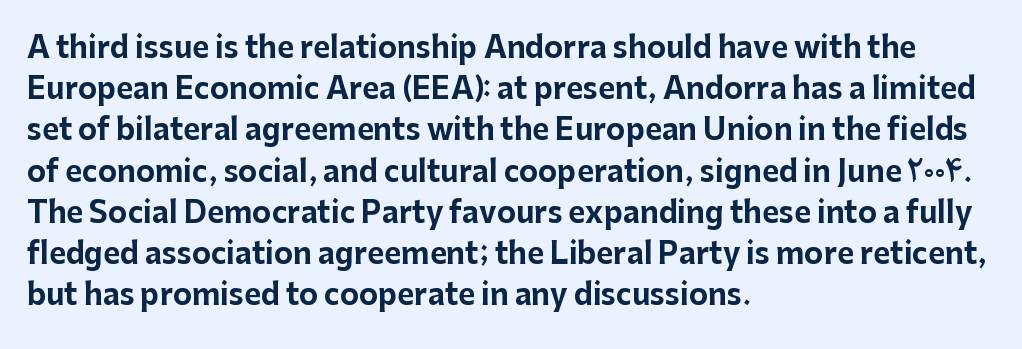
Reading down the block, your eye returns to a fixed left position each line. Evenly set lines give the paragraph a standard silhouette. The typography opts for an upright posture over an oblique one. Nothing unusual about the tracking: characters are spaced as the font intends. Rule under the text: the space is simply empty.
